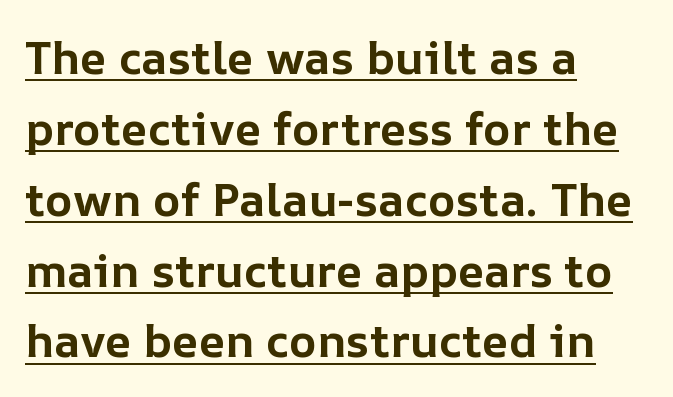
{"italic": "no", "bold": "yes", "weight": "bold", "width": "normal", "stroke_contrast": "low", "x_height": "medium", "monospaced": "no", "underline": "yes", "align": "left", "line_spacing": "normal", "line_spacing_ratio": 1.54, "letter_spacing": "normal", "letter_spacing_em": 0.0, "glyph_px": 46}
